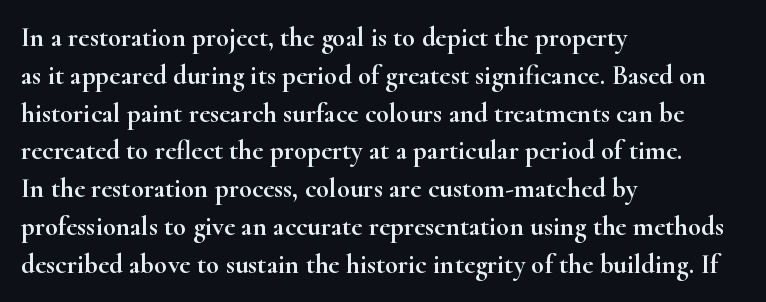
{"italic": "no", "underline": "no", "align": "left", "line_spacing": "normal", "line_spacing_ratio": 1.4, "letter_spacing": "normal", "letter_spacing_em": 0.0, "glyph_px": 27}
